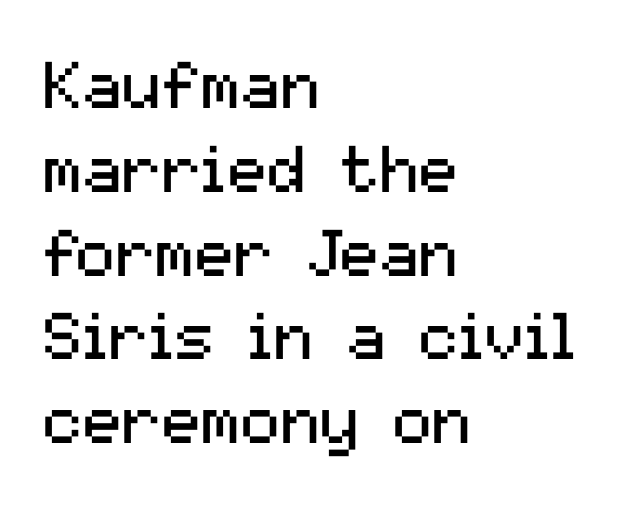
The image shows 66 px regular-weight sans-serif type, upright; set left-aligned, normal line spacing (1.27x), normal letter spacing, not underlined; medium stroke contrast and a medium x-height.
